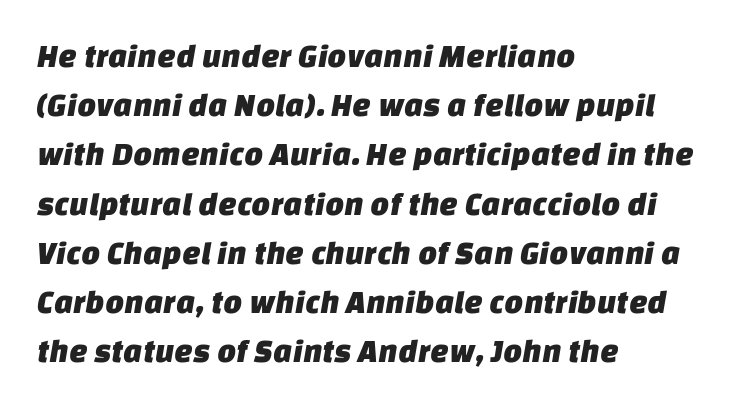
Rows of type keep a routine distance in the vertical direction. The setting favours the left margin, as ordinary paragraphs usually do. Varying glyph widths throughout — classic text-font behaviour. Nobody drew a line under any word here. Type style note: lacks serifs. This rendering leaves character spacing at its baseline value.
